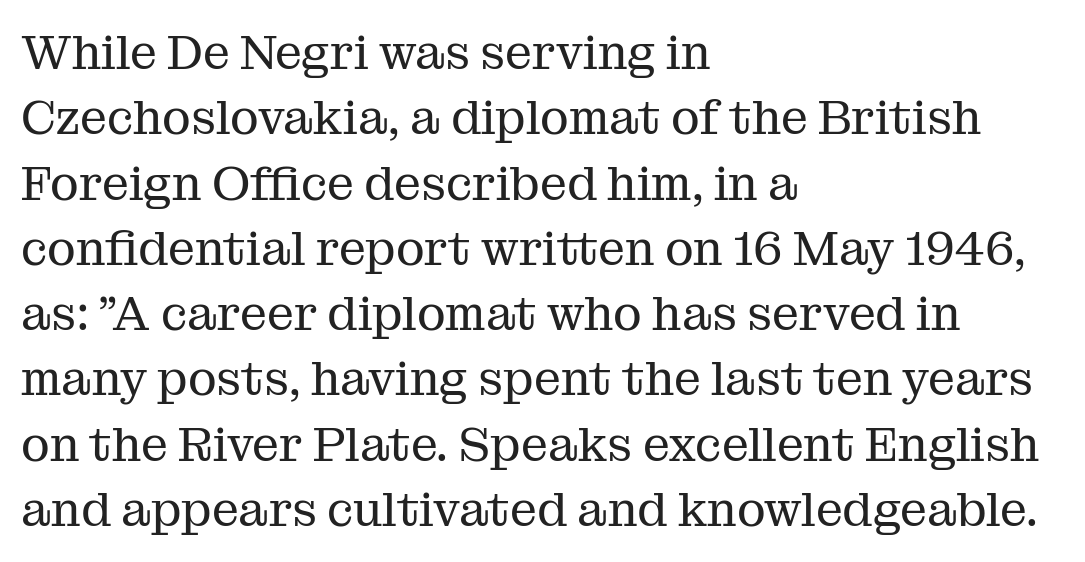
Q: Is the text bold? A: No.
Q: Is the text italic (slanted)? A: No, it is upright.
Q: Is the typeface a serif or a sans-serif typeface? A: Serif.
Q: Is the text underlined? A: No.
Q: How is the paragraph aligned? A: Left-aligned.
Q: Is the spacing between letters normal or unusually wide? A: Normal.
Q: Is the spacing between lines tight, normal or loose? A: Normal.
Q: Width (condensed, normal, or wide)? A: Normal.
Q: Stroke contrast? A: Medium.
Q: x-height? A: Medium.
Q: Monospaced? A: No.
